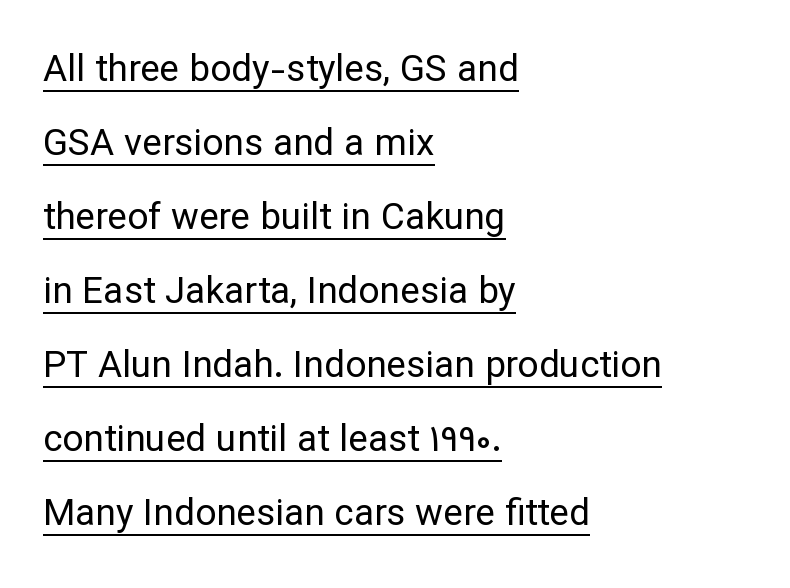
{"serif": "no", "italic": "no", "bold": "no", "weight": "regular", "width": "normal", "stroke_contrast": "low", "x_height": "medium", "monospaced": "no", "underline": "yes", "align": "left", "line_spacing": "loose", "line_spacing_ratio": 2.0, "letter_spacing": "normal", "letter_spacing_em": 0.0, "glyph_px": 37}
